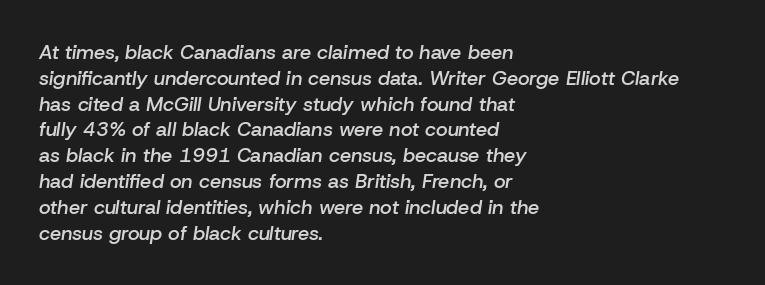
The image shows 20 px text type, italic (leaning right); set left-aligned, normal line spacing (1.29x), normal letter spacing, not underlined.
